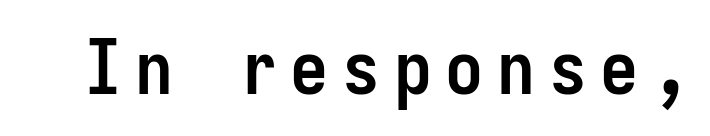
Does the lettering tilt? It doesn't — this is upright. This is heavy type, rendered in bold. The foot of each line stays bare and open. Fixed-width glyphs throughout — classic coding-font behaviour. Type style note: lacks serifs.
